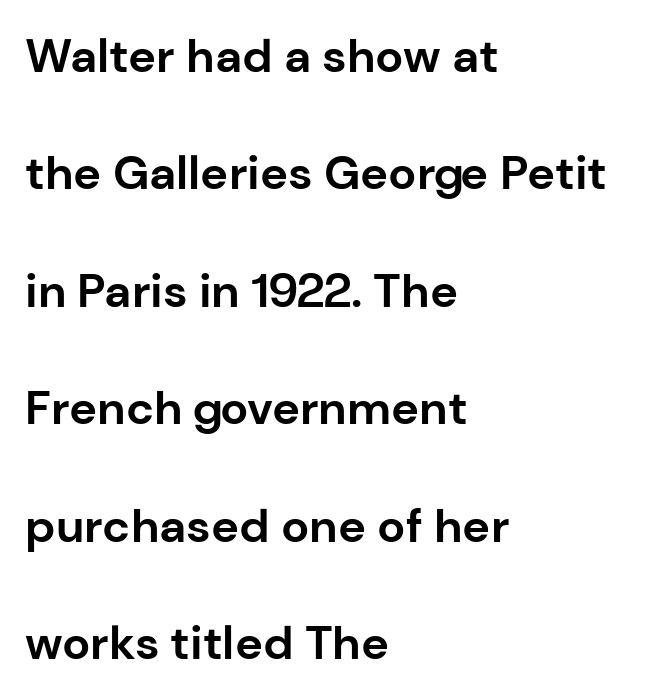
The rendering shows plain stroke endings on the letterforms — a sans-serif design. Decoration check: the copy has no underline. The type sits square on the baseline with zero lean. Here the designer chose a conventional face with non-uniform glyph widths.
